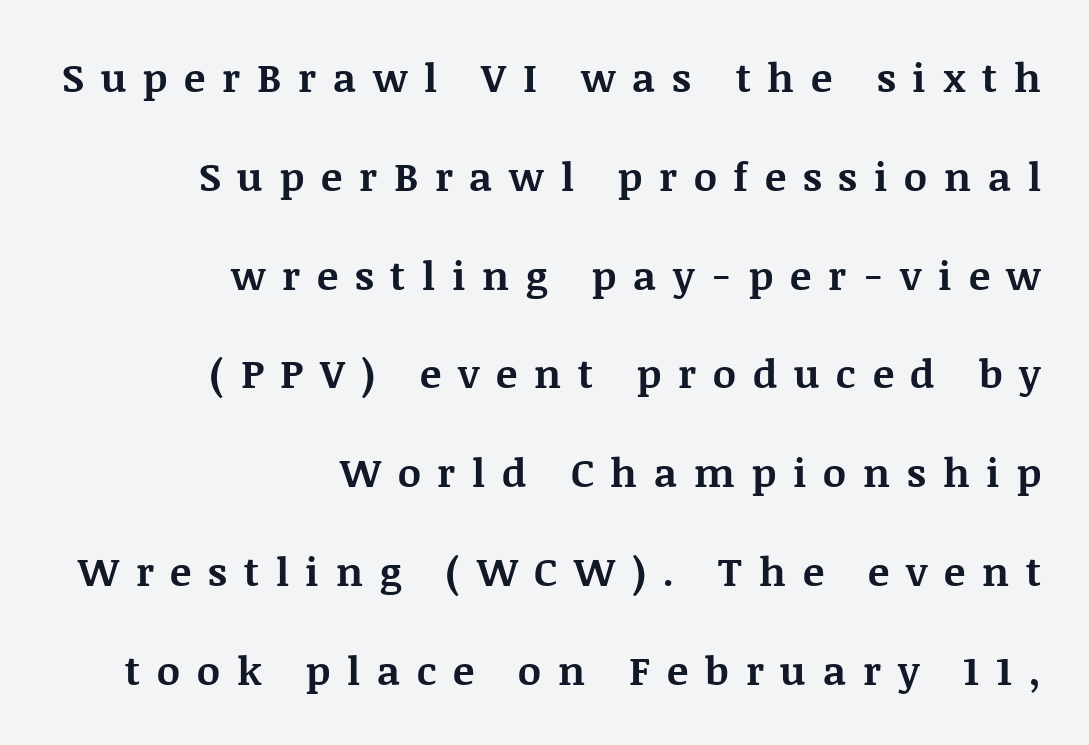
Q: Is the text bold? A: Yes.
Q: Is the text italic (slanted)? A: No, it is upright.
Q: Is the typeface a serif or a sans-serif typeface? A: Serif.
Q: Is the text underlined? A: No.
Q: How is the paragraph aligned? A: Right-aligned.
Q: Is the spacing between letters normal or unusually wide? A: Unusually wide.
Q: Is the spacing between lines tight, normal or loose? A: Loose.
Q: Width (condensed, normal, or wide)? A: Normal.
Q: Stroke contrast? A: Medium.
Q: x-height? A: Large.
Q: Monospaced? A: No.
